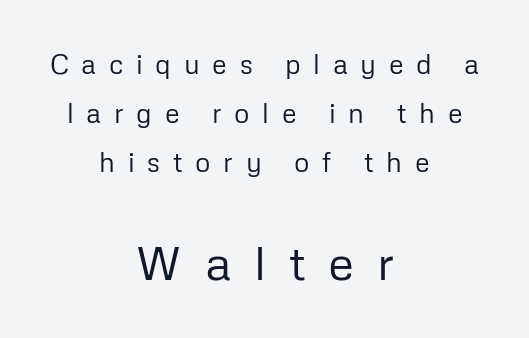
The image shows 48 px regular-weight sans-serif type, upright; set centered, line spacing 1.81x, unusually wide letter spacing (+0.47 em), not underlined; the second (bottom) block is 1.78x larger; low stroke contrast and a medium x-height.
